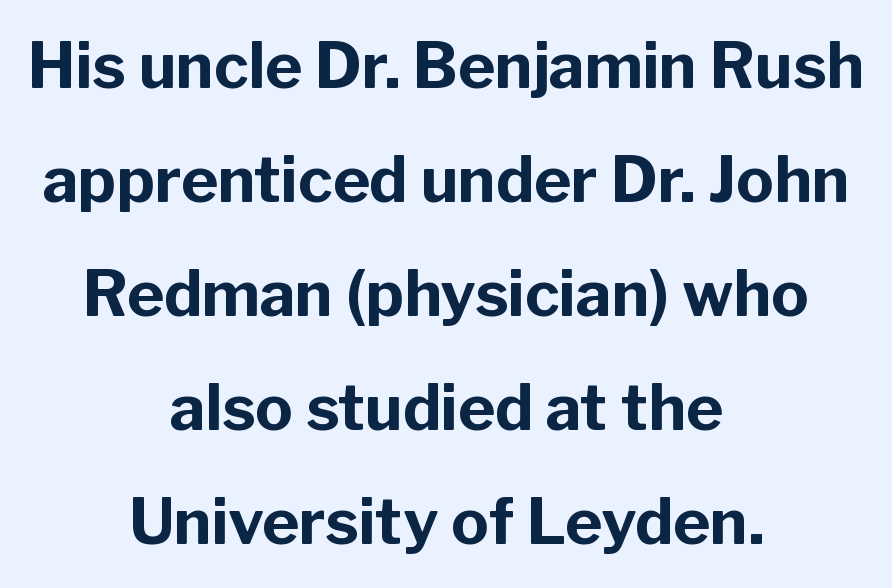
{"serif": "no", "italic": "no", "bold": "yes", "weight": "bold", "width": "normal", "stroke_contrast": "low", "x_height": "medium", "monospaced": "no", "underline": "no", "align": "center", "line_spacing_ratio": 1.81, "letter_spacing": "normal", "letter_spacing_em": 0.0, "glyph_px": 63}
